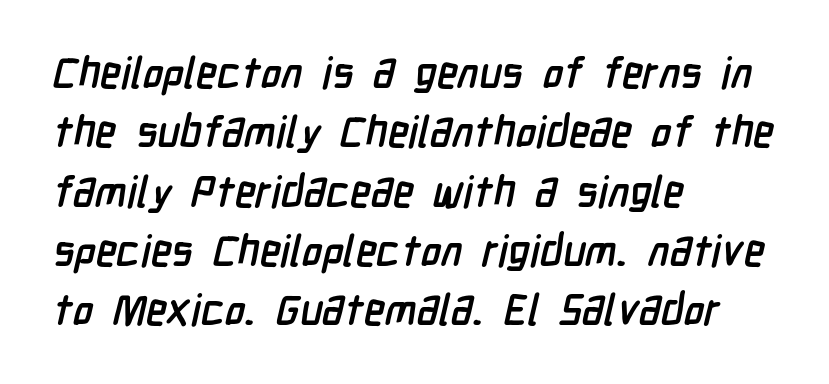
Q: Is the text bold? A: Yes.
Q: Is the typeface a serif or a sans-serif typeface? A: Sans-serif.
Q: Is the text underlined? A: No.
Q: How is the paragraph aligned? A: Left-aligned.
Q: Is the spacing between letters normal or unusually wide? A: Normal.
Q: Is the spacing between lines tight, normal or loose? A: Normal.
Q: Width (condensed, normal, or wide)? A: Condensed.
Q: Stroke contrast? A: Low.
Q: x-height? A: Medium.
Q: Monospaced? A: No.
